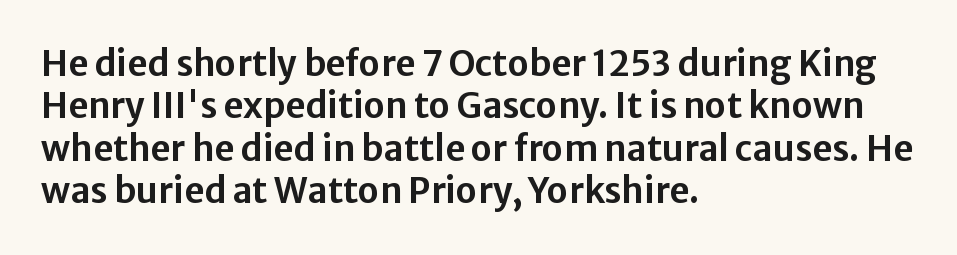
The strip under each line holds only bare page. Characters follow at the spacing the type designer built in. This rendering employs a face without finishing strokes, i.e., a sans-serif. Each line starts at the same left margin while the right side varies. Posture: vertical.
